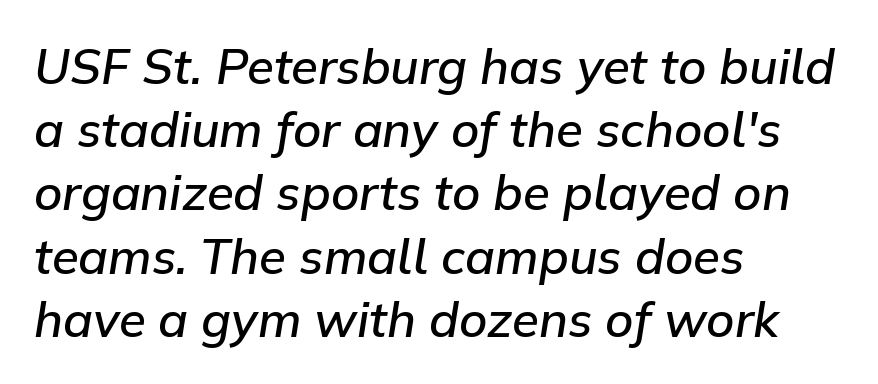
The image shows 49 px semibold type, italic (leaning right); set left-aligned, normal line spacing (1.29x), normal letter spacing, not underlined; low stroke contrast and a medium x-height.
